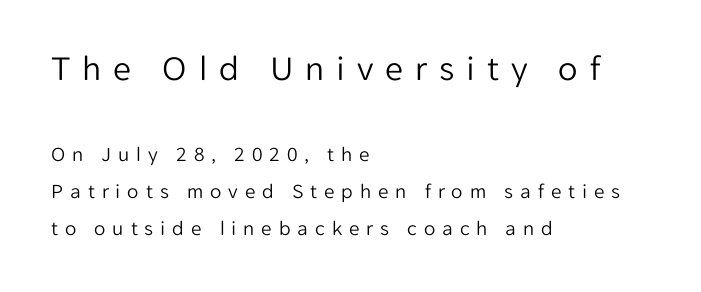
A sans-serif font was chosen for this passage. The passage shown is not bold in any degree. Descender tails drop into unmarked territory. There is plenty of visible air inserted between adjacent glyphs.
